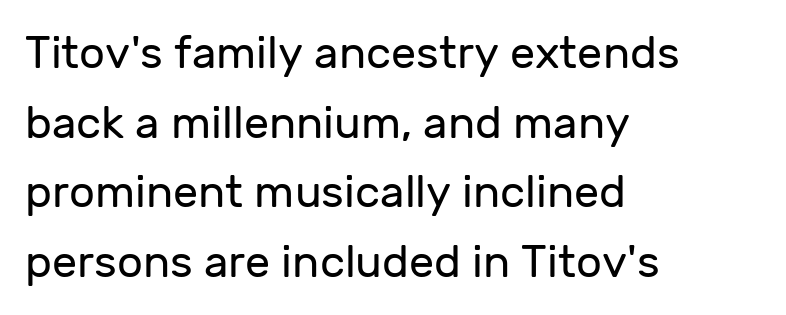
{"serif": "no", "italic": "no", "bold": "no", "weight": "regular", "width": "normal", "stroke_contrast": "low", "x_height": "medium", "monospaced": "no", "underline": "no", "align": "left", "line_spacing": "normal", "line_spacing_ratio": 1.55, "letter_spacing": "normal", "letter_spacing_em": 0.0, "glyph_px": 45}
